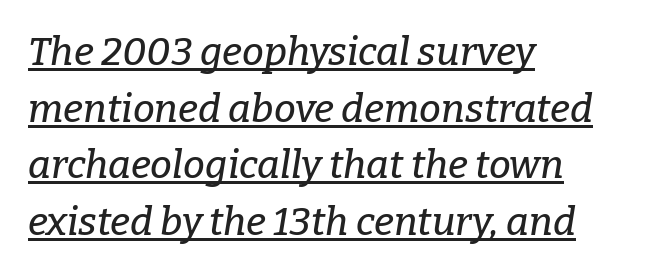
Q: Is the text italic (slanted)? A: Yes, it leans right by about 9 degrees.
Q: Is the typeface a serif or a sans-serif typeface? A: Serif.
Q: Is the text underlined? A: Yes.
Q: How is the paragraph aligned? A: Left-aligned.
Q: Is the spacing between letters normal or unusually wide? A: Normal.
Q: Is the spacing between lines tight, normal or loose? A: Normal.
Q: Width (condensed, normal, or wide)? A: Normal.
Q: Stroke contrast? A: Low.
Q: x-height? A: Medium.
Q: Monospaced? A: No.
